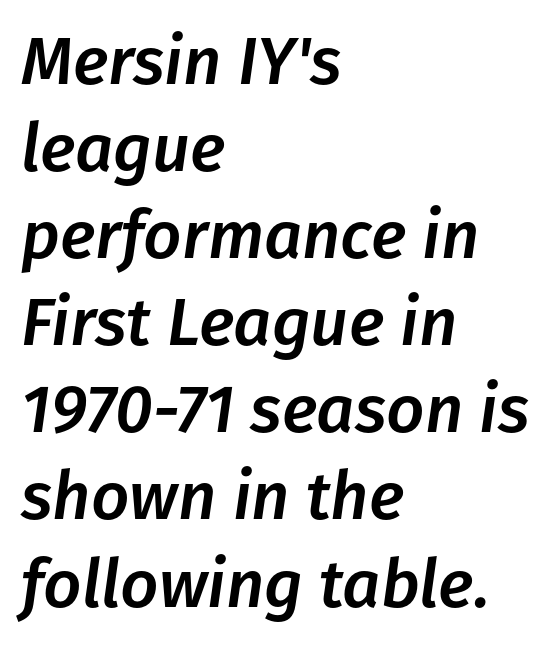
{"italic": "yes", "lean": "right", "slant_degrees": 8, "width": "normal", "stroke_contrast": "low", "x_height": "medium", "monospaced": "no", "underline": "no", "align": "left", "line_spacing": "normal", "line_spacing_ratio": 1.3, "letter_spacing": "normal", "letter_spacing_em": 0.0, "glyph_px": 67}
